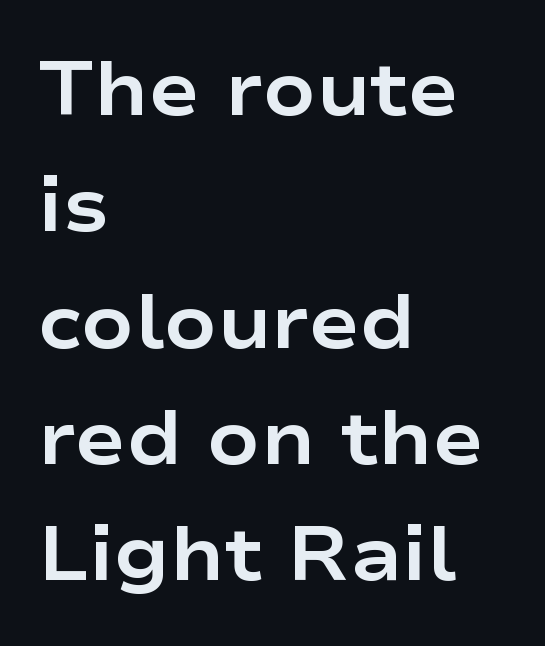
The image shows 76 px bold, wide sans-serif type, upright; set left-aligned, normal line spacing (1.53x), normal letter spacing, not underlined; low stroke contrast and a medium x-height.
